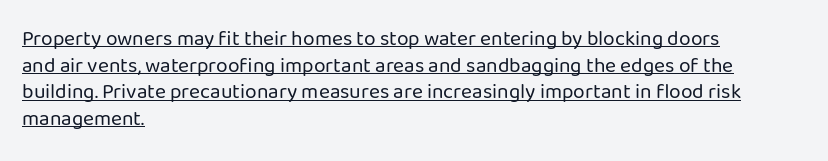
Q: Is the text bold? A: No.
Q: Is the text italic (slanted)? A: No, it is upright.
Q: Is the text underlined? A: Yes.
Q: How is the paragraph aligned? A: Left-aligned.
Q: Is the spacing between letters normal or unusually wide? A: Normal.
Q: Is the spacing between lines tight, normal or loose? A: Normal.
